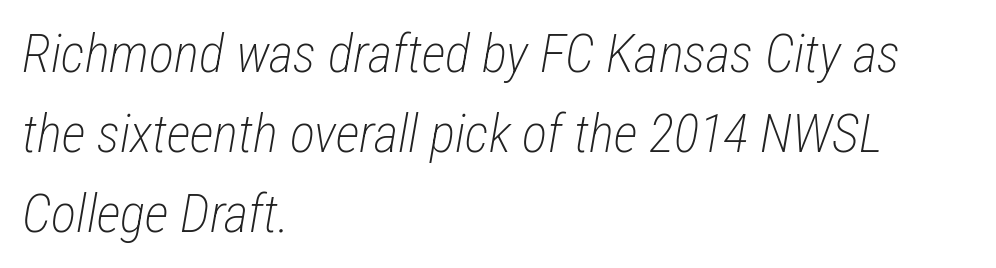
{"italic": "yes", "lean": "right", "slant_degrees": 12, "bold": "no", "weight": "light", "width": "condensed", "stroke_contrast": "low", "x_height": "medium", "monospaced": "no", "underline": "no", "align": "left", "line_spacing": "normal", "line_spacing_ratio": 1.51, "letter_spacing": "normal", "letter_spacing_em": 0.0, "glyph_px": 53}
